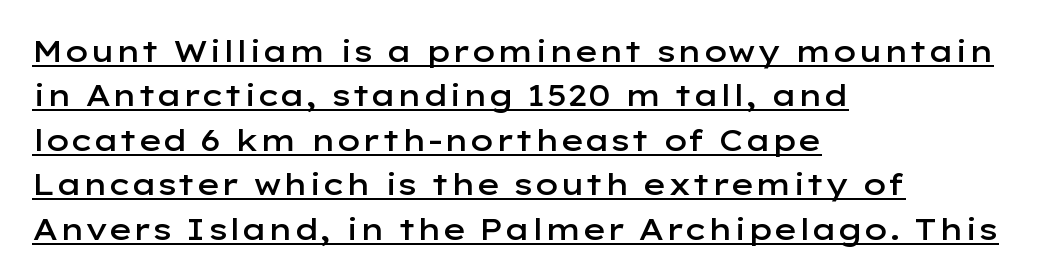
Q: Is the text bold? A: Semi-bold.
Q: Is the text italic (slanted)? A: No, it is upright.
Q: Is the typeface a serif or a sans-serif typeface? A: Sans-serif.
Q: Is the text underlined? A: Yes.
Q: How is the paragraph aligned? A: Left-aligned.
Q: Is the spacing between letters normal or unusually wide? A: Normal.
Q: Is the spacing between lines tight, normal or loose? A: Normal.
Q: Width (condensed, normal, or wide)? A: Wide.
Q: Stroke contrast? A: Low.
Q: x-height? A: Medium.
Q: Monospaced? A: No.
